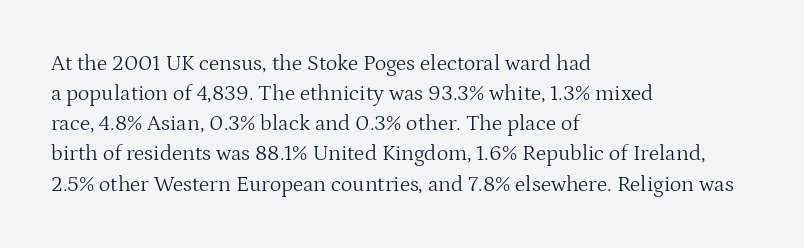
Q: Is the text bold? A: No.
Q: Is the text italic (slanted)? A: No, it is upright.
Q: Is the text underlined? A: No.
Q: How is the paragraph aligned? A: Left-aligned.
Q: Is the spacing between letters normal or unusually wide? A: Normal.
Q: Is the spacing between lines tight, normal or loose? A: Normal.
